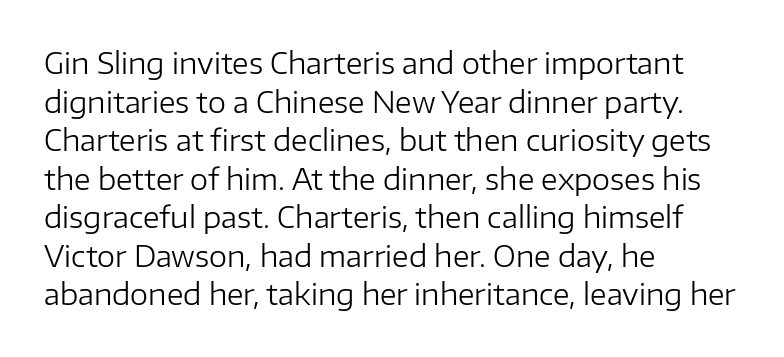
{"serif": "no", "italic": "no", "bold": "no", "weight": "regular", "width": "normal", "stroke_contrast": "low", "x_height": "medium", "monospaced": "no", "underline": "no", "align": "left", "line_spacing": "normal", "line_spacing_ratio": 1.33, "letter_spacing": "normal", "letter_spacing_em": 0.0, "glyph_px": 29}
